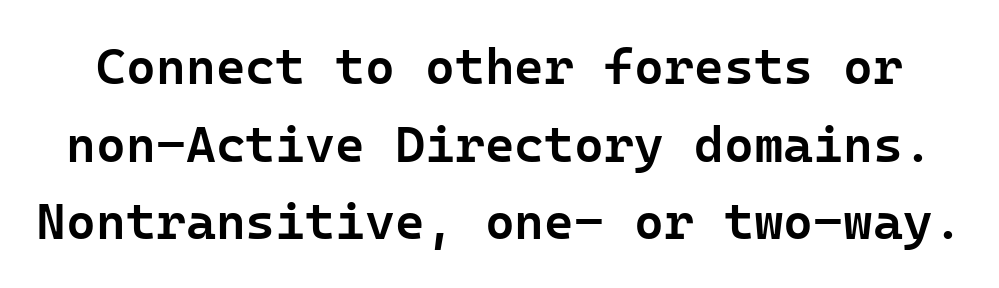
The image shows 51 px semibold sans-serif type, upright; set normal line spacing (1.52x), normal letter spacing, not underlined; low stroke contrast and a medium x-height.
